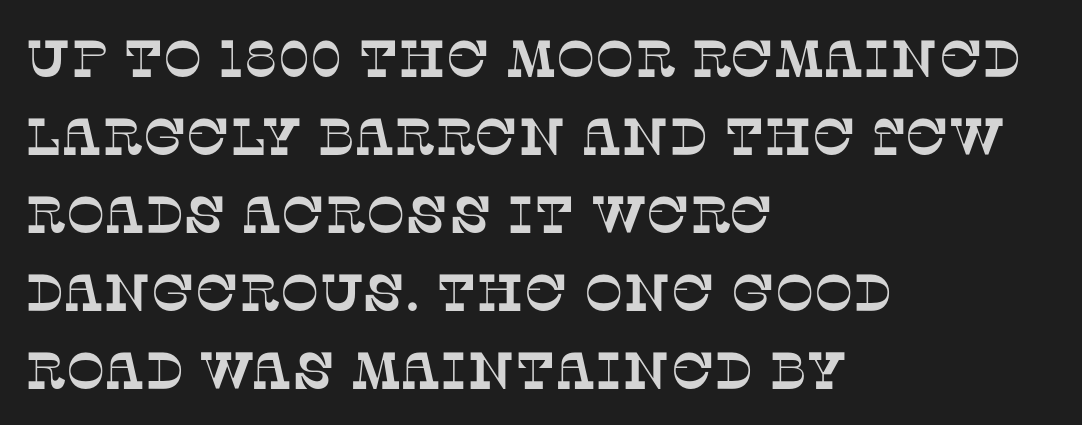
{"serif": "yes", "width": "normal", "stroke_contrast": "low", "x_height": "large", "monospaced": "no", "underline": "no", "align": "left", "line_spacing": "normal", "line_spacing_ratio": 1.5, "letter_spacing": "normal", "letter_spacing_em": 0.0, "glyph_px": 52}
